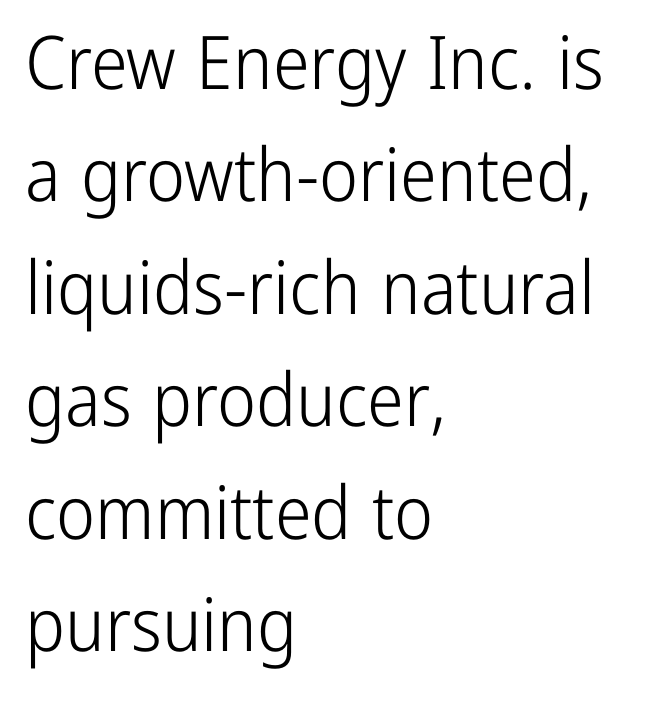
Q: Is the text bold? A: No.
Q: Is the text italic (slanted)? A: No, it is upright.
Q: Is the typeface a serif or a sans-serif typeface? A: Sans-serif.
Q: Is the text underlined? A: No.
Q: How is the paragraph aligned? A: Left-aligned.
Q: Is the spacing between letters normal or unusually wide? A: Normal.
Q: Is the spacing between lines tight, normal or loose? A: Normal.
Q: Width (condensed, normal, or wide)? A: Condensed.
Q: Stroke contrast? A: Low.
Q: x-height? A: Medium.
Q: Monospaced? A: No.
